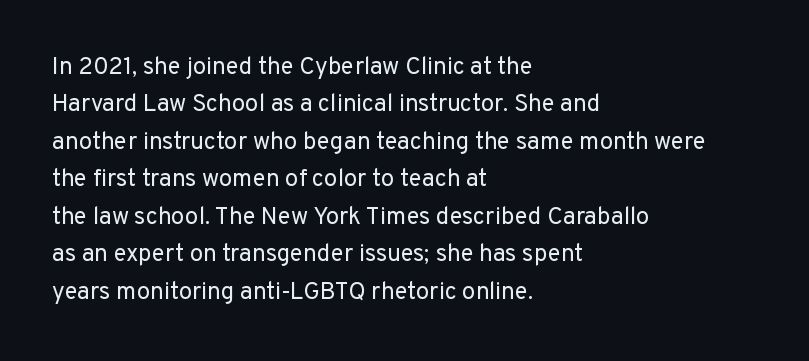
{"italic": "no", "bold": "no", "underline": "no", "align": "left", "line_spacing": "normal", "line_spacing_ratio": 1.56, "letter_spacing": "normal", "letter_spacing_em": 0.0, "glyph_px": 24}
